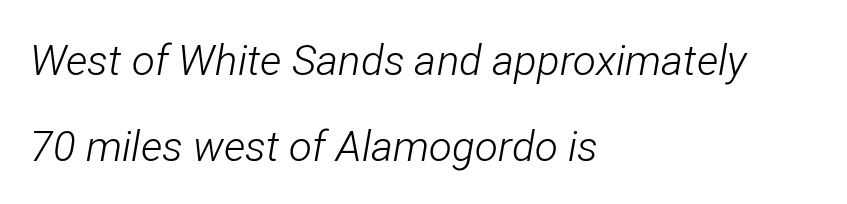
The image shows 42 px light, condensed type, italic (leaning right); set left-aligned, loose line spacing (2.05x), normal letter spacing, not underlined; low stroke contrast and a medium x-height.
